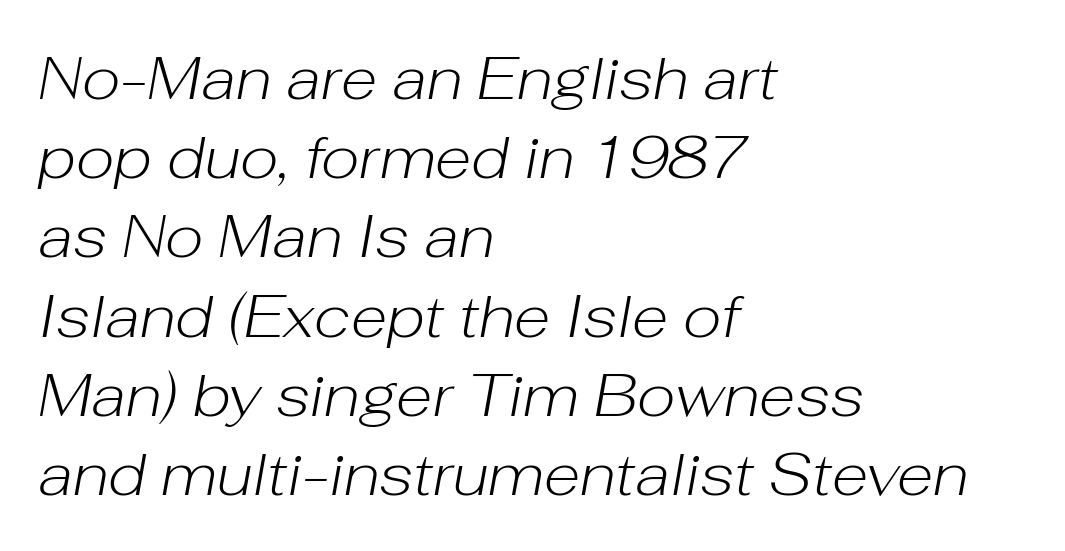
The image shows 60 px light type, italic (leaning right); set left-aligned, normal line spacing (1.32x), normal letter spacing, not underlined; low stroke contrast and a medium x-height.
